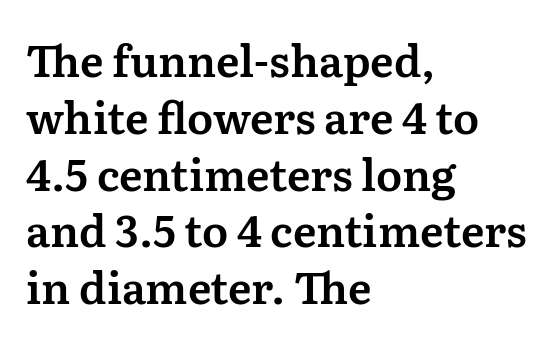
Q: Is the text italic (slanted)? A: No, it is upright.
Q: Is the typeface a serif or a sans-serif typeface? A: Serif.
Q: Is the text underlined? A: No.
Q: How is the paragraph aligned? A: Left-aligned.
Q: Is the spacing between letters normal or unusually wide? A: Normal.
Q: Is the spacing between lines tight, normal or loose? A: Normal.
Q: Width (condensed, normal, or wide)? A: Normal.
Q: Stroke contrast? A: Medium.
Q: x-height? A: Medium.
Q: Monospaced? A: No.
